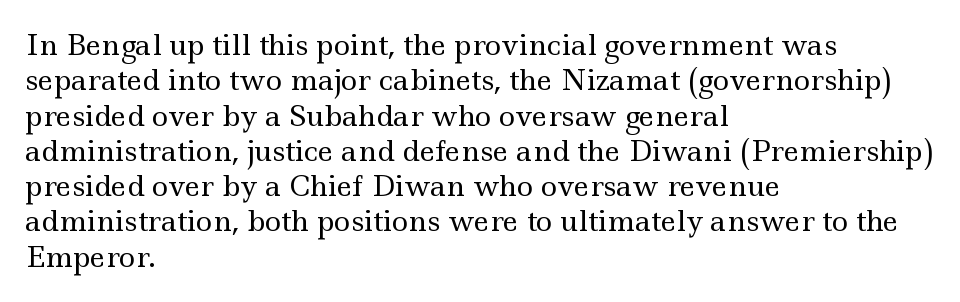
Q: Is the text bold? A: No.
Q: Is the text italic (slanted)? A: No, it is upright.
Q: Is the typeface a serif or a sans-serif typeface? A: Serif.
Q: Is the text underlined? A: No.
Q: How is the paragraph aligned? A: Left-aligned.
Q: Is the spacing between letters normal or unusually wide? A: Normal.
Q: Is the spacing between lines tight, normal or loose? A: Normal.
Q: Width (condensed, normal, or wide)? A: Wide.
Q: x-height? A: Small.
Q: Monospaced? A: No.
